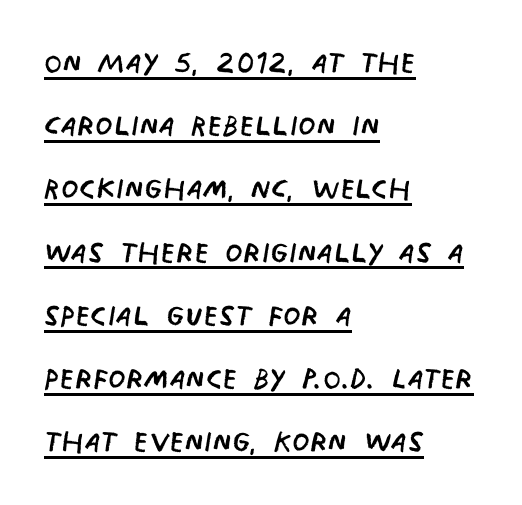
In designer terms, the underline attribute is active on this setting. The passage shown is typeset with a sans-serif family. The lines sit at an ordinary, default distance from one another. Character widths vary here, with narrow letters taking less room than wide ones.
